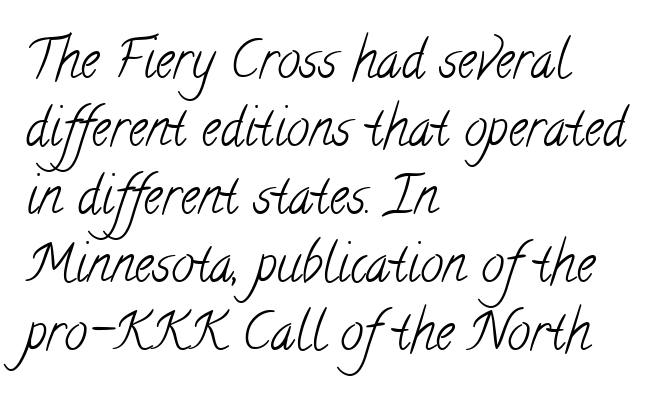
The image shows 52 px light, condensed type; set left-aligned, normal line spacing (1.31x), normal letter spacing, not underlined; low stroke contrast and a small x-height.
